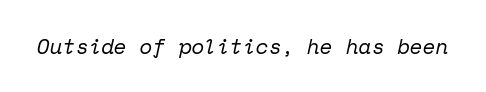
{"italic": "yes", "lean": "right", "slant_degrees": 12, "bold": "no", "underline": "no", "letter_spacing": "normal", "letter_spacing_em": 0.0, "glyph_px": 21}
